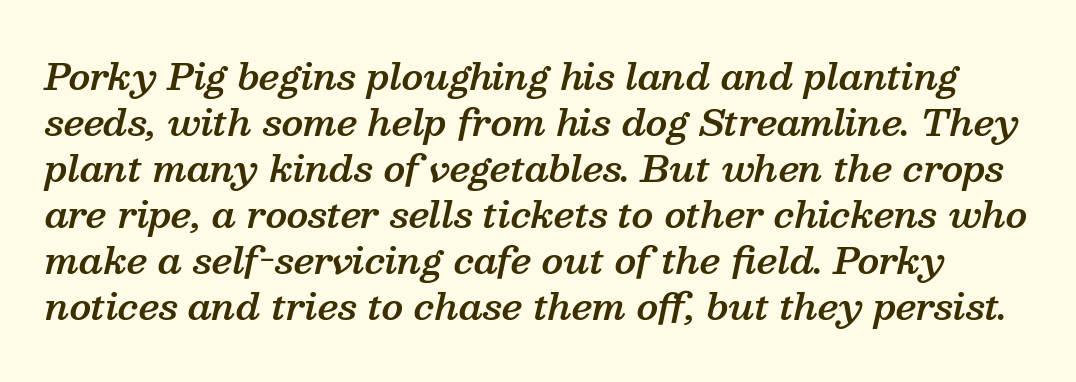
The image shows 36 px semibold serif type, italic (leaning right); set normal line spacing (1.28x), normal letter spacing, not underlined; medium stroke contrast and a medium x-height.
